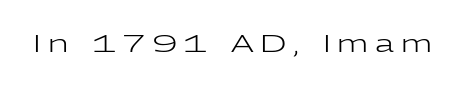
The image shows 23 px text type, upright; set unusually wide letter spacing (+0.29 em), not underlined.
